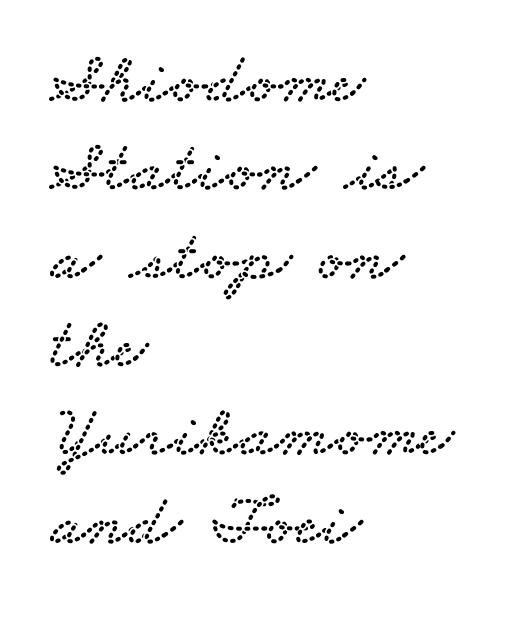
Every row of glyphs begins at an identical x-position on the left. These lines are rendered in a variable-pitch font. This rendering leaves character spacing at its baseline value. Letters rest on an invisible, unmarked baseline.
